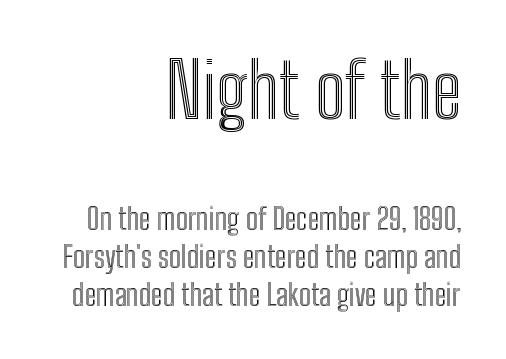
The image shows 75 px condensed type, upright; set right-aligned, normal line spacing (1.27x), normal letter spacing, not underlined; the first (top) block is 2.5x larger; a medium x-height.
